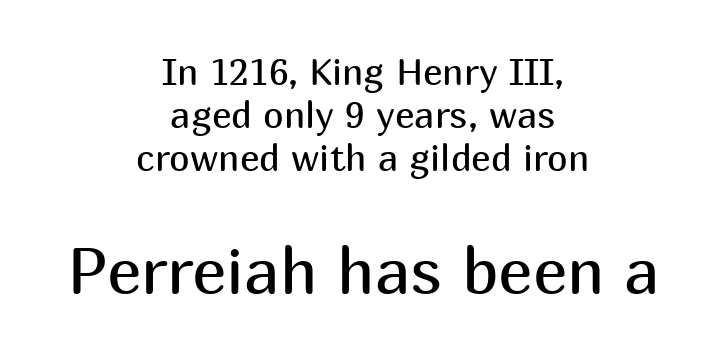
The image shows 65 px regular-weight sans-serif type, upright; set centered, line spacing 1.16x, normal letter spacing, not underlined; the second (bottom) block is 1.76x larger; medium stroke contrast and a medium x-height.
